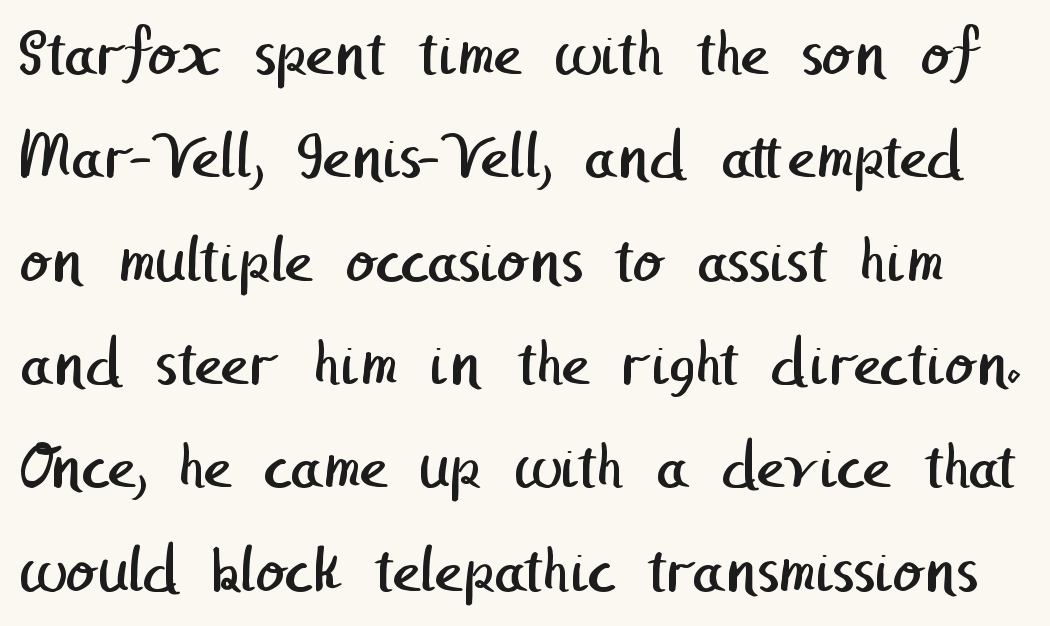
Compared with typical body copy, the letter spacing here is the same. Lines of text with bare space underneath. Font category for this specimen: sans-serif. Compared with typical paragraphs, the rows here are spaced about the same. Is this a heavy cut? Hardly; it is regular or lighter.
